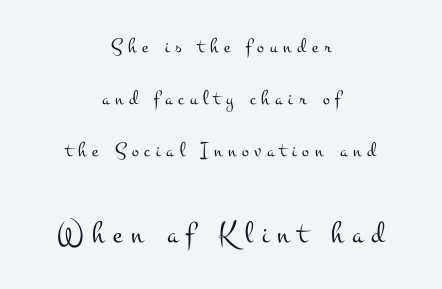
Q: Is the text bold? A: No.
Q: Is the text italic (slanted)? A: Yes.
Q: Is the typeface a serif or a sans-serif typeface? A: Serif.
Q: Is the text underlined? A: No.
Q: How is the paragraph aligned? A: Centered.
Q: Is the spacing between letters normal or unusually wide? A: Unusually wide.
Q: Is the spacing between lines tight, normal or loose? A: Loose.
Q: Which block of text is set in a larger size, the first (top) or the second (bottom)? A: The second (bottom) one.
Q: Width (condensed, normal, or wide)? A: Wide.
Q: Stroke contrast? A: Medium.
Q: x-height? A: Small.
Q: Monospaced? A: No.
